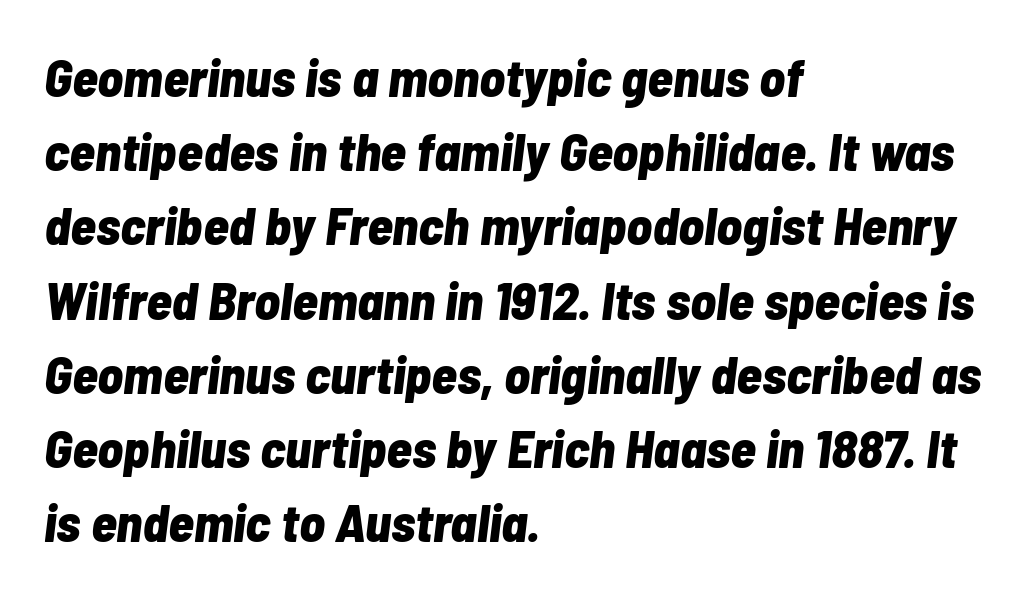
Caption: standard tracking, unaltered. Does the leading feel generous? No, just average. There's an unmistakable incline to the writing here. A student would call this left alignment; a typographer would say flush left, rag right. Summary of weight: heavy, a full bold.
